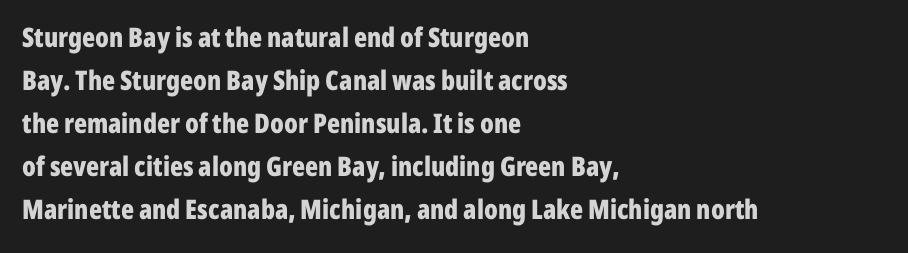
Q: Is the text bold? A: Yes.
Q: Is the text italic (slanted)? A: No, it is upright.
Q: Is the text underlined? A: No.
Q: How is the paragraph aligned? A: Left-aligned.
Q: Is the spacing between letters normal or unusually wide? A: Normal.
Q: Is the spacing between lines tight, normal or loose? A: Normal.
